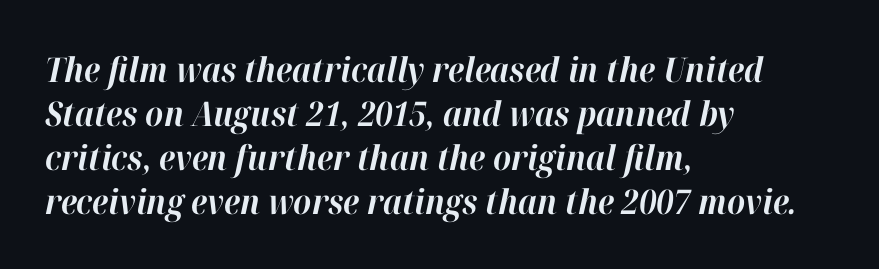
{"italic": "yes", "lean": "right", "slant_degrees": 12, "bold": "yes", "weight": "bold", "width": "normal", "stroke_contrast": "high", "x_height": "medium", "monospaced": "no", "underline": "no", "align": "left", "line_spacing": "normal", "line_spacing_ratio": 1.29, "letter_spacing": "normal", "letter_spacing_em": 0.0, "glyph_px": 34}
